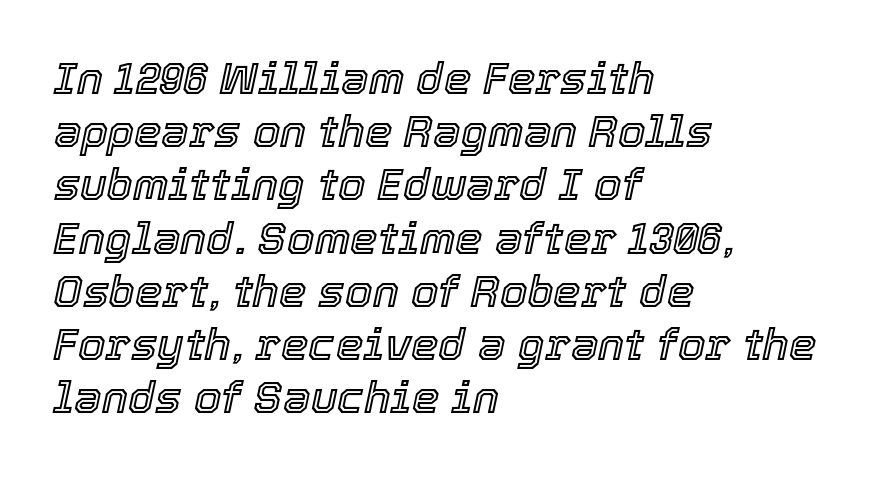
Q: Is the text italic (slanted)? A: Yes, it leans right by about 12 degrees.
Q: Is the text underlined? A: No.
Q: How is the paragraph aligned? A: Left-aligned.
Q: Is the spacing between letters normal or unusually wide? A: Normal.
Q: Width (condensed, normal, or wide)? A: Normal.
Q: x-height? A: Medium.
Q: Monospaced? A: No.
